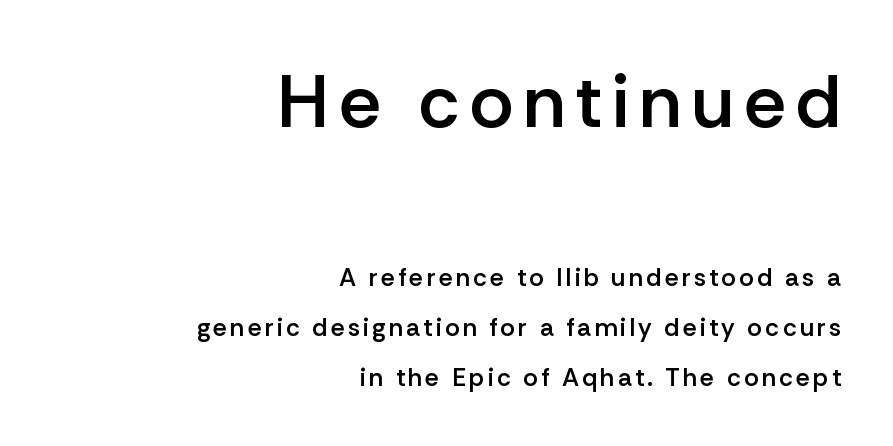
This sample trades compactness for vertical openness between lines. These lines were composed using upright roman letters. Students, this is semibold: more ink than regular, less than bold. Glance below the letters and you will spot only blank space. Notice how the passage keeps a crisp vertical edge on the right only.
